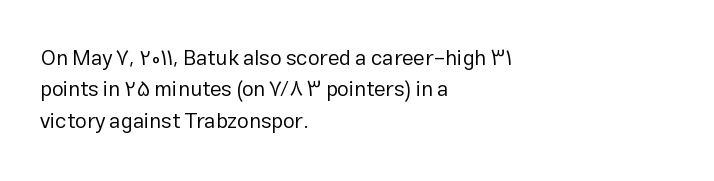
{"italic": "no", "bold": "no", "underline": "no", "align": "left", "line_spacing": "normal", "line_spacing_ratio": 1.49, "letter_spacing": "normal", "letter_spacing_em": 0.0, "glyph_px": 21}
